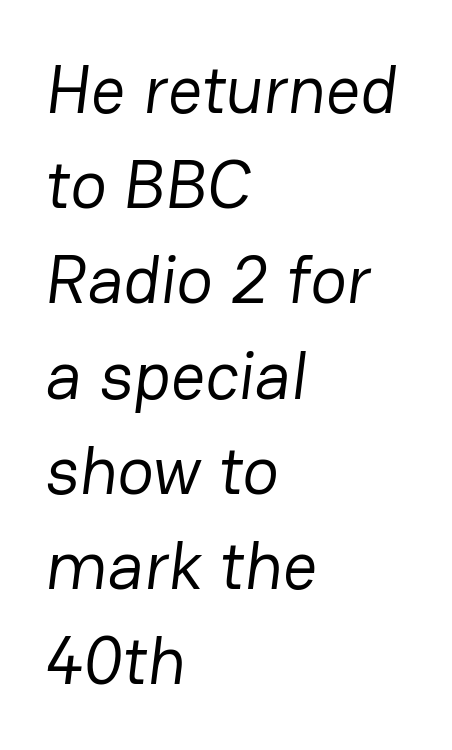
Q: Is the text bold? A: No.
Q: Is the typeface a serif or a sans-serif typeface? A: Sans-serif.
Q: Is the text underlined? A: No.
Q: How is the paragraph aligned? A: Left-aligned.
Q: Is the spacing between letters normal or unusually wide? A: Normal.
Q: Is the spacing between lines tight, normal or loose? A: Normal.
Q: Width (condensed, normal, or wide)? A: Normal.
Q: Stroke contrast? A: Low.
Q: x-height? A: Medium.
Q: Monospaced? A: No.
